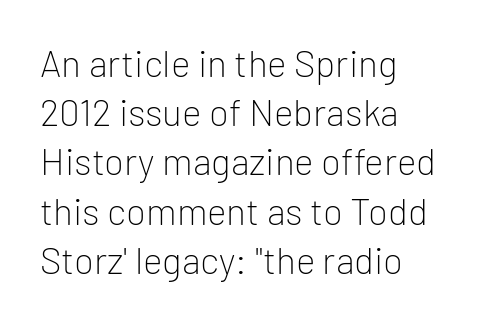
You could call the tracking neutral — neither tight nor loose. Students, observe: this is what conventionally led text looks like. These lines are rendered in a variable-pitch font. Alignment: flush left.
